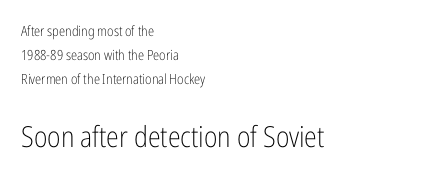
All the whitespace from short lines collects on the right. The rendering uses natural spacing where letterforms have individual widths. The type is set solid horizontally, with unmodified tracking. The designer went with a sans here, leaving each stem footless. Quick note: underline off. Small over large — that's the arrangement of the two blocks here.
